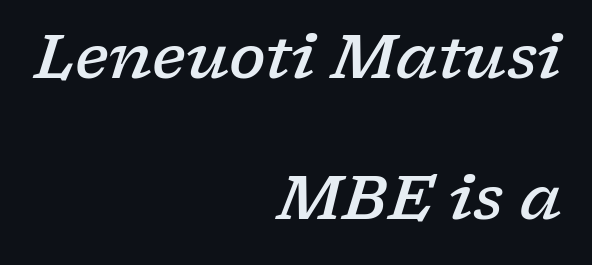
Q: Is the text bold? A: Semi-bold.
Q: Is the text italic (slanted)? A: Yes, it leans right by about 17 degrees.
Q: Is the typeface a serif or a sans-serif typeface? A: Serif.
Q: Is the text underlined? A: No.
Q: How is the paragraph aligned? A: Right-aligned.
Q: Is the spacing between letters normal or unusually wide? A: Normal.
Q: Is the spacing between lines tight, normal or loose? A: Loose.
Q: Width (condensed, normal, or wide)? A: Wide.
Q: Stroke contrast? A: Low.
Q: x-height? A: Medium.
Q: Monospaced? A: No.
